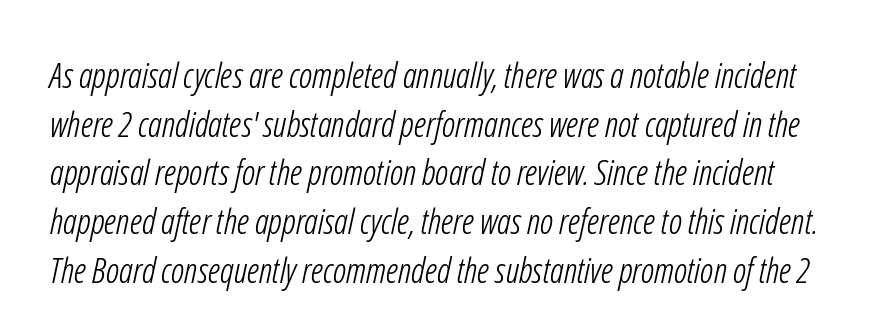
The image shows 35 px light, condensed sans-serif type; set normal line spacing (1.39x), normal letter spacing, not underlined; low stroke contrast and a medium x-height.
